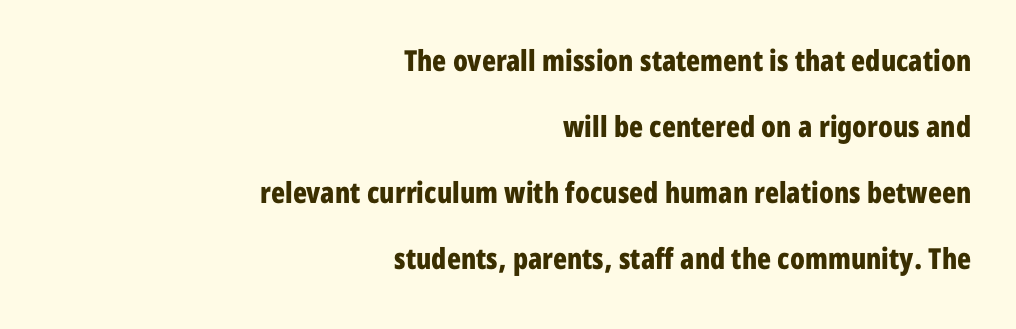
The setting favours the right margin, as signatures and pull-quotes sometimes do. The passage shown is typeset with a sans-serif family. This is roman type, the default non-slanted kind. Is the letter spacing exaggerated? No — it looks like the ordinary default. Here the designer chose a conventional face with non-uniform glyph widths.
